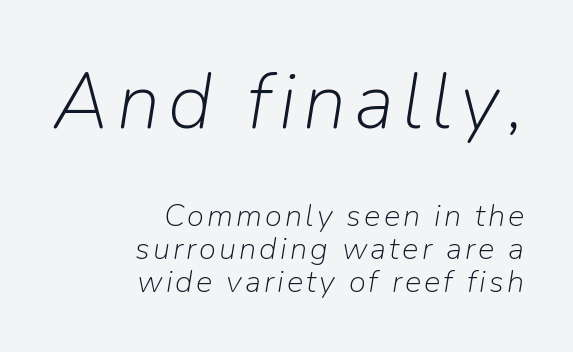
Q: Is the text bold? A: No.
Q: Is the text italic (slanted)? A: Yes, it leans right by about 9 degrees.
Q: Is the text underlined? A: No.
Q: How is the paragraph aligned? A: Right-aligned.
Q: Is the spacing between lines tight, normal or loose? A: Tight.
Q: Which block of text is set in a larger size, the first (top) or the second (bottom)? A: The first (top) one.
Q: Width (condensed, normal, or wide)? A: Normal.
Q: Stroke contrast? A: Low.
Q: x-height? A: Medium.
Q: Monospaced? A: No.
